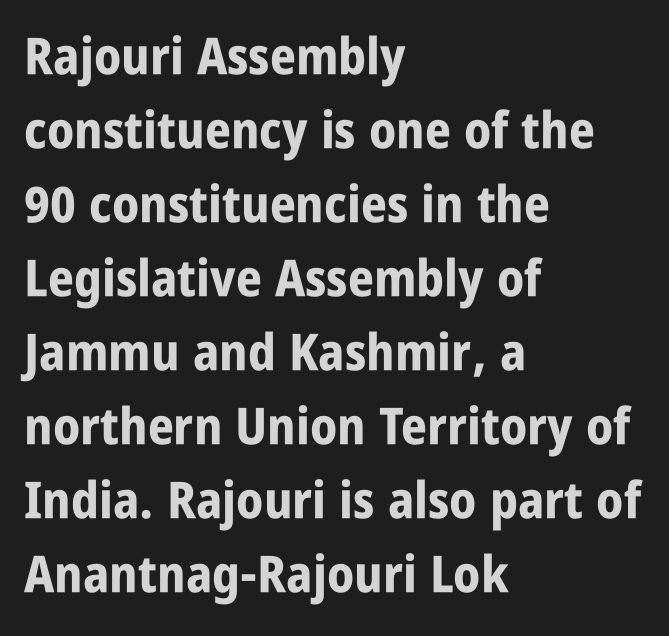
The image shows 51 px bold, condensed sans-serif type, upright; set left-aligned, normal line spacing (1.45x), normal letter spacing, not underlined; low stroke contrast and a large x-height.
